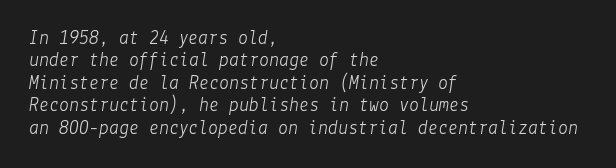
The tracking reads as untouched default to a designer's eye. A classic flush-left, rag-right setting is used for this passage. Any mark beneath the type? The region is blank. The text carries the slant typical of an italic or oblique font.
